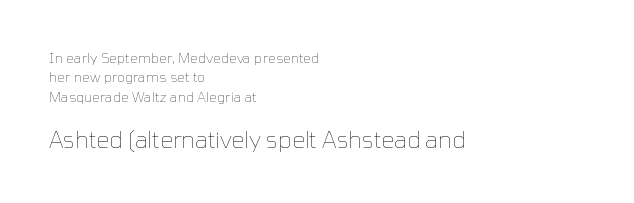
{"italic": "no", "bold": "no", "underline": "no", "align": "left", "line_spacing": "normal", "line_spacing_ratio": 1.38, "letter_spacing": "normal", "letter_spacing_em": 0.0, "larger_block": "second", "size_ratio": 1.64, "glyph_px": 23}
